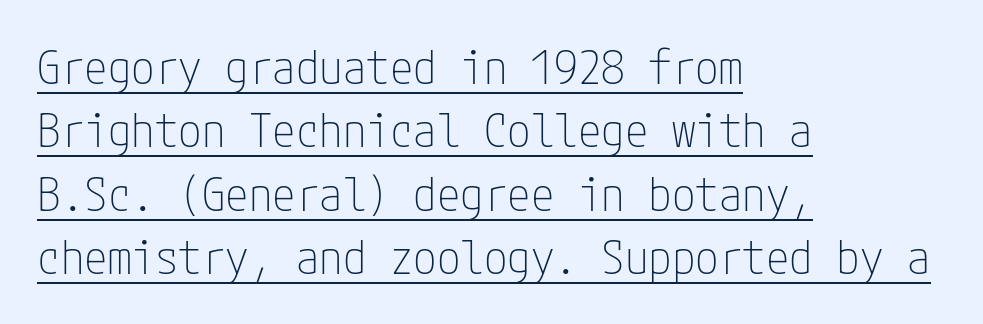
The image shows 47 px thin, condensed sans-serif type, upright; set left-aligned, normal line spacing (1.35x), normal letter spacing, underlined; low stroke contrast and a medium x-height.
